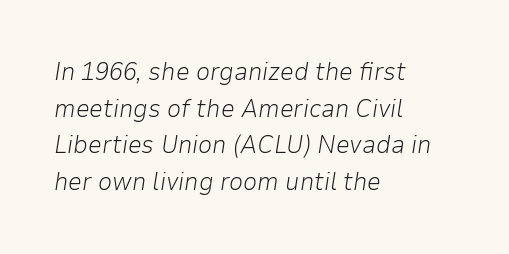
Here the glyphs are tracked normally, forming tight word shapes. Designer's note — italics engaged. The lines are quadded left. Weight class: somewhere from thin through regular.
